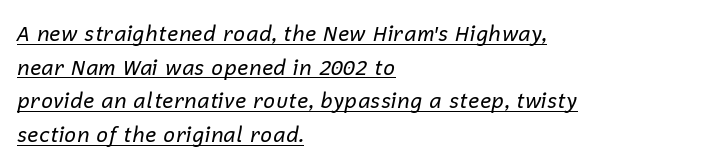
This sample uses plain, unmodified letter spacing. Compared with typical paragraphs, the rows here are spaced about the same. Slanted lettering throughout. No chunkiness to these letters — they're not bold. In designer terms, the underline attribute is active on this setting.
